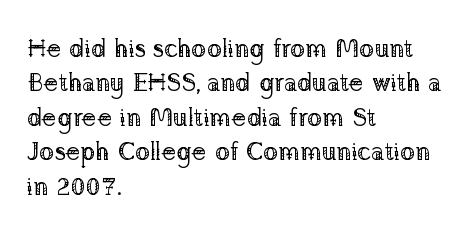
{"italic": "no", "bold": "no", "underline": "no", "align": "left", "line_spacing": "normal", "line_spacing_ratio": 1.38, "letter_spacing": "normal", "letter_spacing_em": 0.0, "glyph_px": 25}
